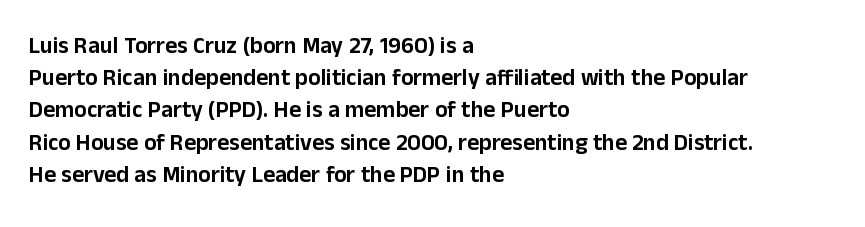
Q: Is the text italic (slanted)? A: No, it is upright.
Q: Is the text underlined? A: No.
Q: How is the paragraph aligned? A: Left-aligned.
Q: Is the spacing between letters normal or unusually wide? A: Normal.
Q: Is the spacing between lines tight, normal or loose? A: Normal.
